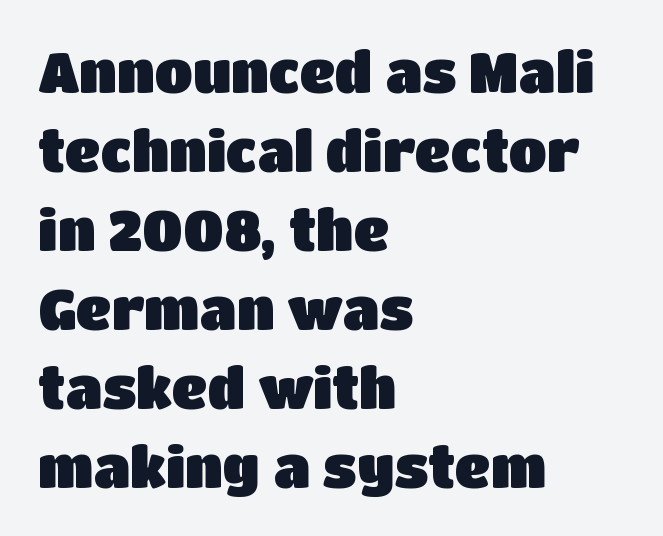
Bare-footed words on every line. Standard letterfit; no display-style spreading of the glyphs. These lines stack with their left ends in a neat column. Looks like regular typesetting: each glyph gets only the width it needs.
